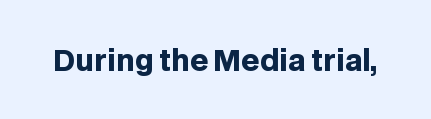
The image shows 29 px heavy sans-serif type, upright; set normal letter spacing, not underlined; low stroke contrast and a large x-height.
